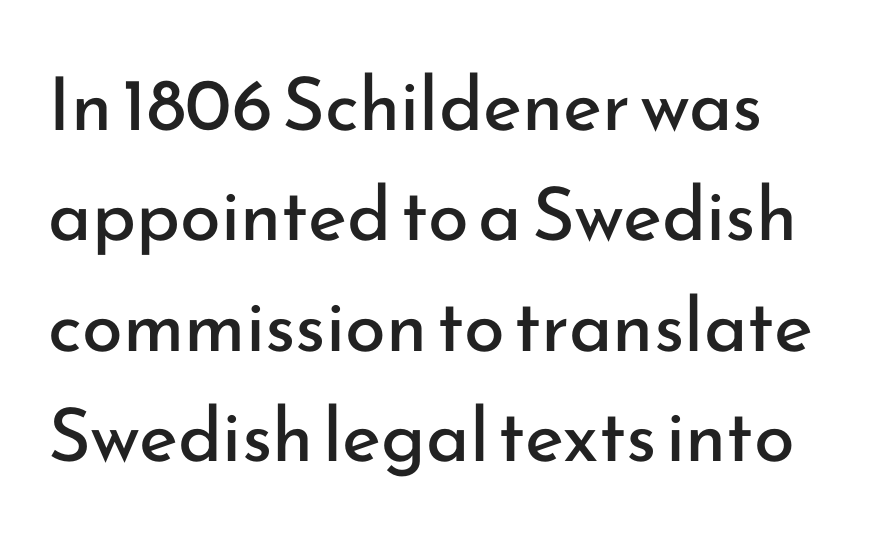
The image shows 74 px regular-weight sans-serif type, upright; set normal line spacing (1.49x), normal letter spacing, not underlined; low stroke contrast and a small x-height.
